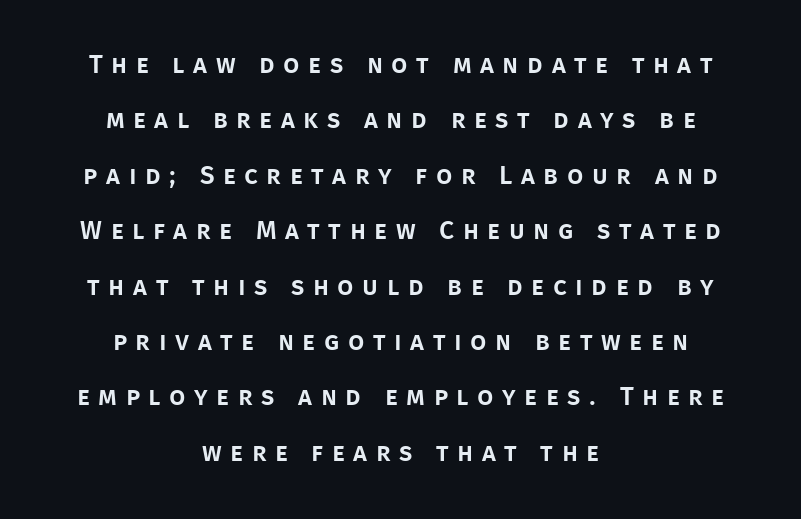
Q: Is the text italic (slanted)? A: No, it is upright.
Q: Is the text underlined? A: No.
Q: How is the paragraph aligned? A: Centered.
Q: Is the spacing between letters normal or unusually wide? A: Unusually wide.
Q: Is the spacing between lines tight, normal or loose? A: Loose.
